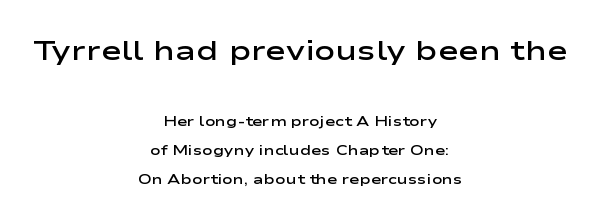
Q: Is the text bold? A: Semi-bold.
Q: Is the text italic (slanted)? A: No, it is upright.
Q: Is the typeface a serif or a sans-serif typeface? A: Sans-serif.
Q: Is the text underlined? A: No.
Q: How is the paragraph aligned? A: Centered.
Q: Is the spacing between letters normal or unusually wide? A: Normal.
Q: Is the spacing between lines tight, normal or loose? A: Loose.
Q: Which block of text is set in a larger size, the first (top) or the second (bottom)? A: The first (top) one.
Q: Width (condensed, normal, or wide)? A: Wide.
Q: Stroke contrast? A: Low.
Q: x-height? A: Medium.
Q: Monospaced? A: No.
